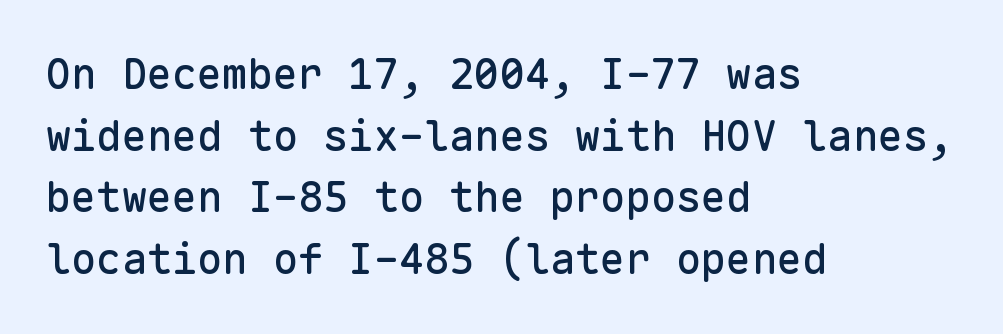
The image shows 42 px sans-serif type, upright, monospaced; set left-aligned, normal line spacing (1.47x), normal letter spacing, not underlined; low stroke contrast and a medium x-height.
